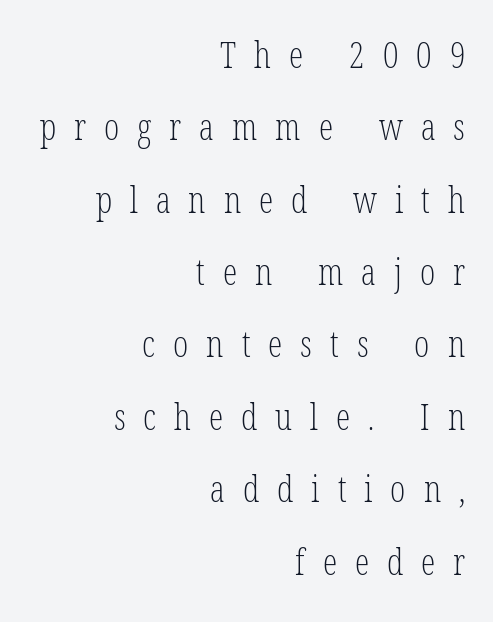
Q: Is the text bold? A: No.
Q: Is the text italic (slanted)? A: No, it is upright.
Q: Is the typeface a serif or a sans-serif typeface? A: Serif.
Q: Is the text underlined? A: No.
Q: How is the paragraph aligned? A: Right-aligned.
Q: Is the spacing between letters normal or unusually wide? A: Unusually wide.
Q: Is the spacing between lines tight, normal or loose? A: Loose.
Q: Width (condensed, normal, or wide)? A: Condensed.
Q: Stroke contrast? A: Low.
Q: x-height? A: Medium.
Q: Monospaced? A: No.
